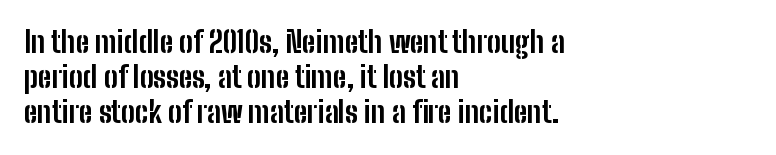
The image shows 29 px bold, condensed sans-serif type, upright; set left-aligned, line spacing 1.21x, normal letter spacing, not underlined; low stroke contrast and a medium x-height.
